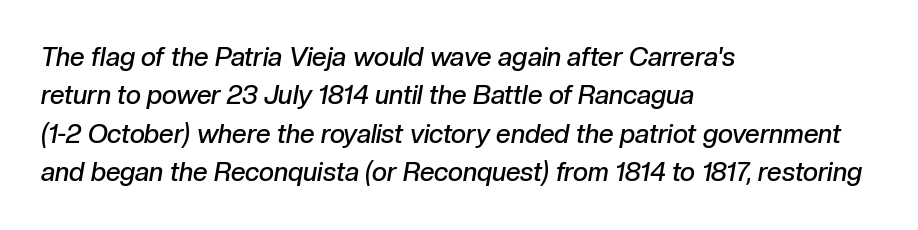
The image shows 26 px text type, italic (leaning right); set left-aligned, normal line spacing (1.48x), normal letter spacing, not underlined.
